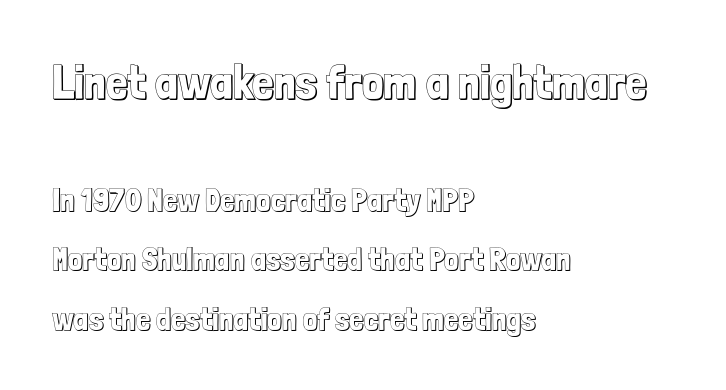
The image shows 48 px condensed type, upright; set left-aligned, line spacing 1.86x, normal letter spacing, not underlined; the first (top) block is 1.5x larger; a medium x-height.
